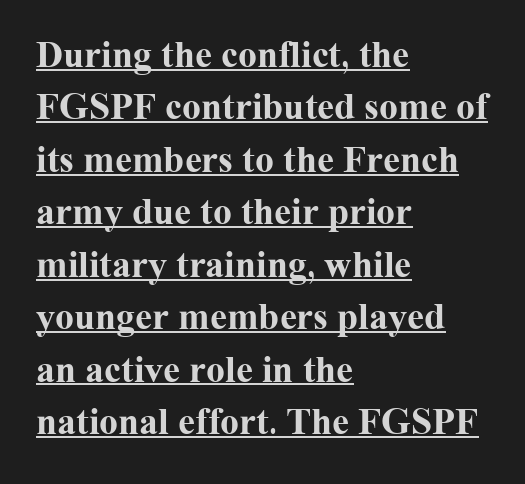
The lines are quadded left. What's the leading like? Ordinary, nothing unusual. Plenty of ink on the page — the face is bold. It's the straight-up-and-down kind of type. The type is set solid horizontally, with unmodified tracking. Looks like regular typesetting: each glyph gets only the width it needs.
